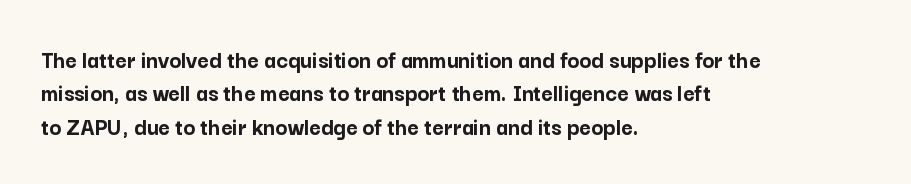
{"italic": "no", "bold": "yes", "underline": "no", "align": "left", "line_spacing": "normal", "line_spacing_ratio": 1.34, "letter_spacing": "normal", "letter_spacing_em": 0.0, "glyph_px": 25}
